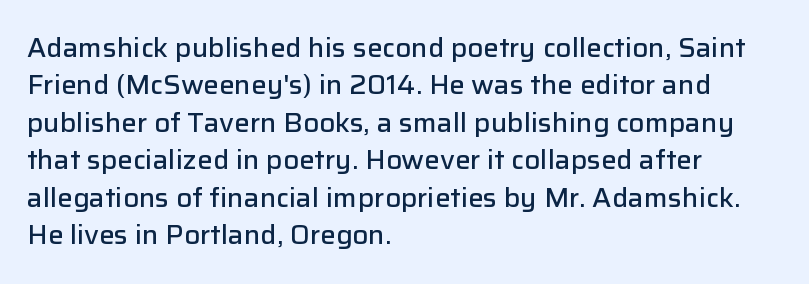
The image shows 26 px text type, upright; set left-aligned, normal line spacing (1.44x), normal letter spacing, not underlined.
